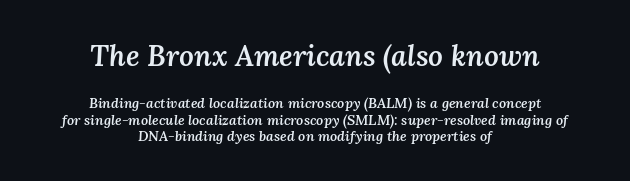
Q: Is the text bold? A: Semi-bold.
Q: Is the text italic (slanted)? A: Yes, it leans right by about 3 degrees.
Q: Is the text underlined? A: No.
Q: How is the paragraph aligned? A: Centered.
Q: Is the spacing between letters normal or unusually wide? A: Normal.
Q: Which block of text is set in a larger size, the first (top) or the second (bottom)? A: The first (top) one.
Q: Width (condensed, normal, or wide)? A: Normal.
Q: Stroke contrast? A: Medium.
Q: x-height? A: Medium.
Q: Monospaced? A: No.
